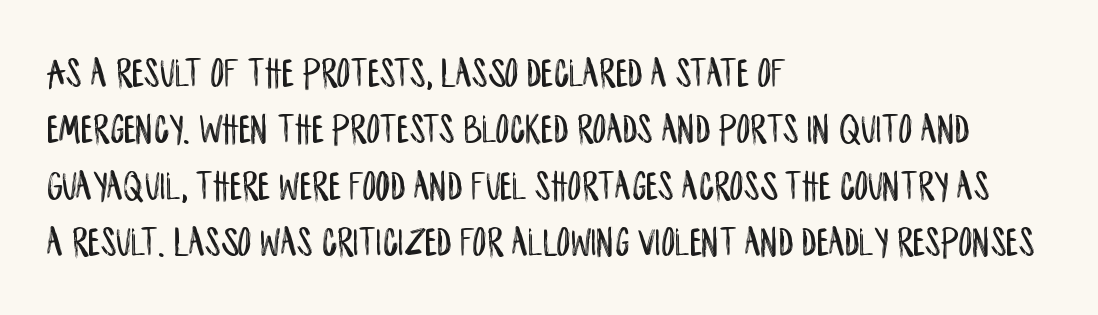
Upright lettering throughout. A student would call this left alignment; a typographer would say flush left, rag right. Looks like regular typesetting: each glyph gets only the width it needs. This rendering features lettering with no underline. The passage shown has conventional tracking throughout. Line spacing here is normal.
